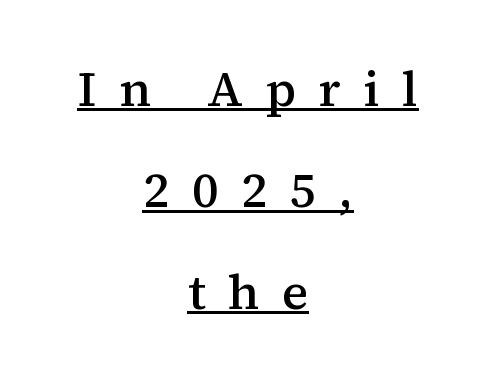
{"serif": "yes", "italic": "no", "bold": "semi", "weight": "semibold", "width": "normal", "stroke_contrast": "medium", "x_height": "medium", "monospaced": "no", "underline": "yes", "align": "center", "line_spacing": "loose", "line_spacing_ratio": 2.07, "letter_spacing": "wide", "letter_spacing_em": 0.46, "glyph_px": 49}
